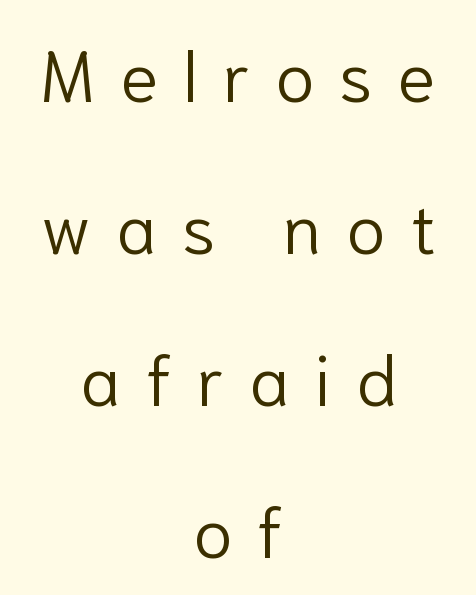
Q: Is the text bold? A: No.
Q: Is the text italic (slanted)? A: No, it is upright.
Q: Is the typeface a serif or a sans-serif typeface? A: Sans-serif.
Q: Is the text underlined? A: No.
Q: How is the paragraph aligned? A: Centered.
Q: Is the spacing between letters normal or unusually wide? A: Unusually wide.
Q: Is the spacing between lines tight, normal or loose? A: Loose.
Q: Width (condensed, normal, or wide)? A: Normal.
Q: Stroke contrast? A: Low.
Q: x-height? A: Medium.
Q: Monospaced? A: No.
